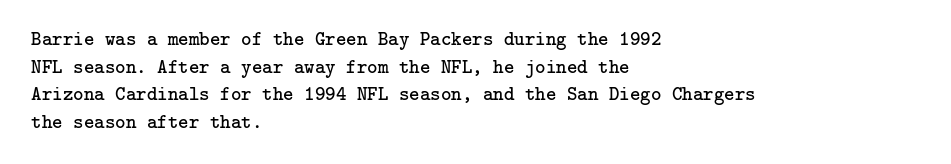
Q: Is the text bold? A: No.
Q: Is the text italic (slanted)? A: No, it is upright.
Q: Is the text underlined? A: No.
Q: How is the paragraph aligned? A: Left-aligned.
Q: Is the spacing between letters normal or unusually wide? A: Normal.
Q: Is the spacing between lines tight, normal or loose? A: Normal.
